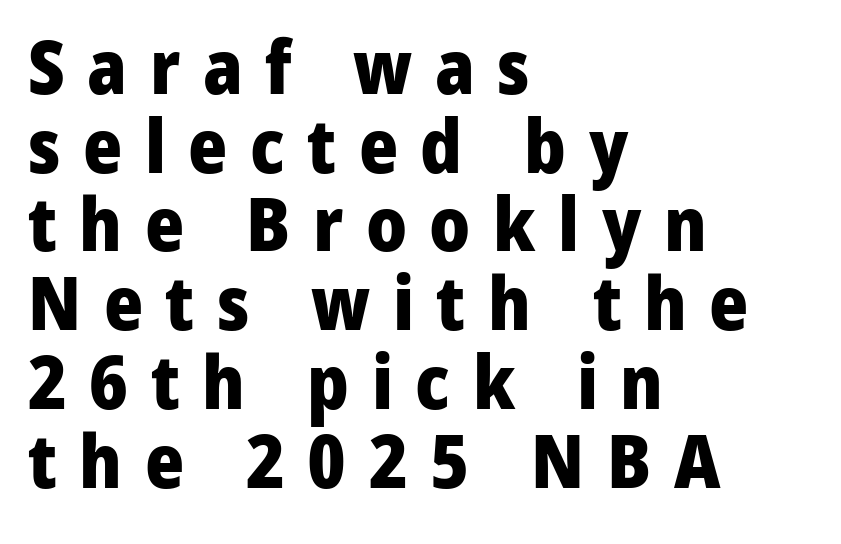
{"serif": "no", "italic": "no", "bold": "yes", "weight": "heavy", "width": "normal", "stroke_contrast": "low", "x_height": "medium", "monospaced": "no", "underline": "no", "align": "left", "line_spacing": "tight", "line_spacing_ratio": 1.05, "letter_spacing": "wide", "letter_spacing_em": 0.3, "glyph_px": 75}
